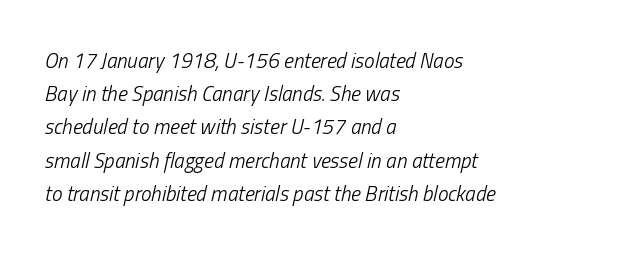
The image shows 21 px text type, italic (leaning right); set left-aligned, normal line spacing (1.58x), normal letter spacing, not underlined.
